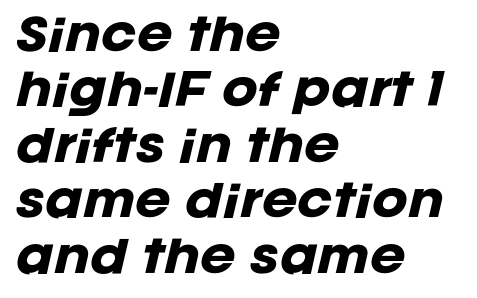
The image shows 43 px heavy type, italic (leaning right); set left-aligned, normal line spacing (1.29x), normal letter spacing, not underlined; low stroke contrast and a large x-height.
